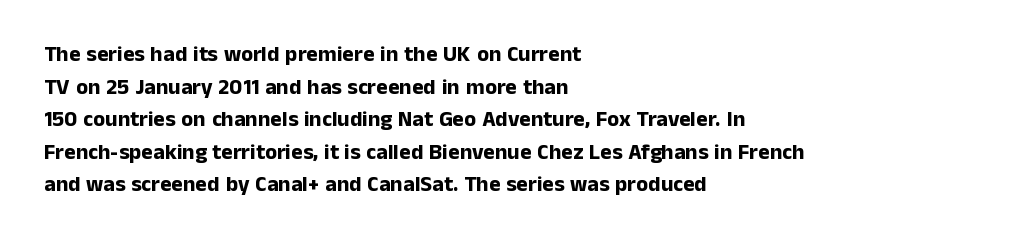
{"italic": "no", "bold": "yes", "underline": "no", "align": "left", "line_spacing": "normal", "line_spacing_ratio": 1.48, "letter_spacing": "normal", "letter_spacing_em": 0.0, "glyph_px": 22}
